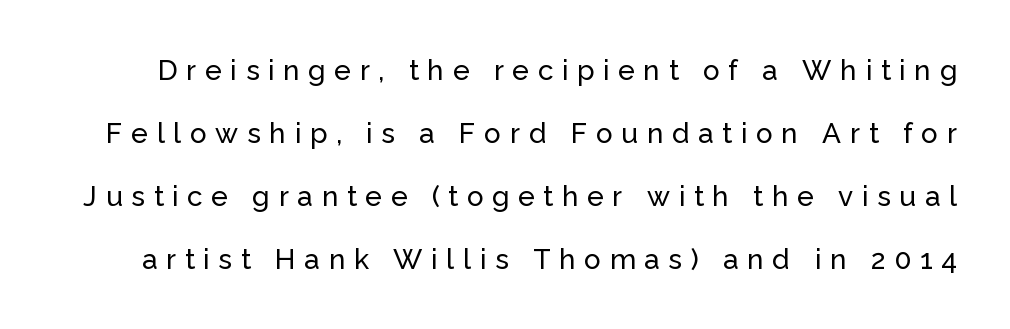
Q: Is the text italic (slanted)? A: No, it is upright.
Q: Is the typeface a serif or a sans-serif typeface? A: Sans-serif.
Q: Is the text underlined? A: No.
Q: Is the spacing between letters normal or unusually wide? A: Unusually wide.
Q: Is the spacing between lines tight, normal or loose? A: Loose.
Q: Width (condensed, normal, or wide)? A: Normal.
Q: Stroke contrast? A: Low.
Q: x-height? A: Medium.
Q: Monospaced? A: No.
